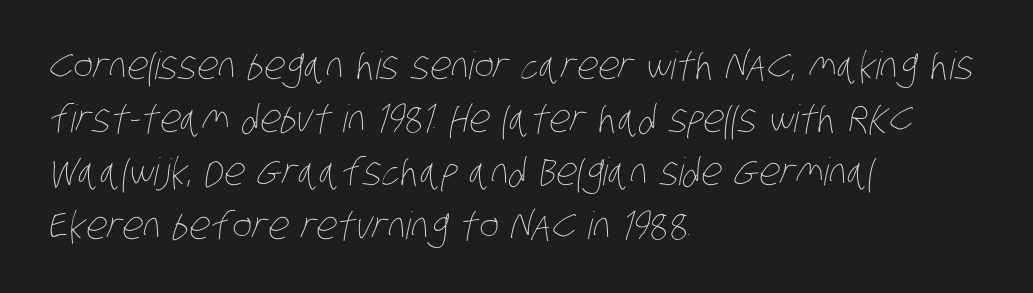
Type without underlining. Proportional: the letters do not fall into vertical columns. Compared with typical body copy, the letter spacing here is the same. Stems here are at most as thick as an everyday book face. Left-aligned paragraph, ragged on the right. The block of text has a typical density, with ordinary space between rows.
